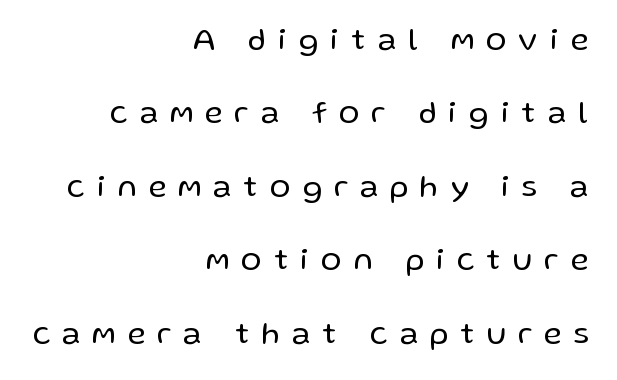
Q: Is the text bold? A: No.
Q: Is the text italic (slanted)? A: No, it is upright.
Q: Is the typeface a serif or a sans-serif typeface? A: Sans-serif.
Q: Is the text underlined? A: No.
Q: How is the paragraph aligned? A: Right-aligned.
Q: Is the spacing between letters normal or unusually wide? A: Unusually wide.
Q: Is the spacing between lines tight, normal or loose? A: Loose.
Q: Width (condensed, normal, or wide)? A: Normal.
Q: Stroke contrast? A: Low.
Q: x-height? A: Medium.
Q: Monospaced? A: No.
